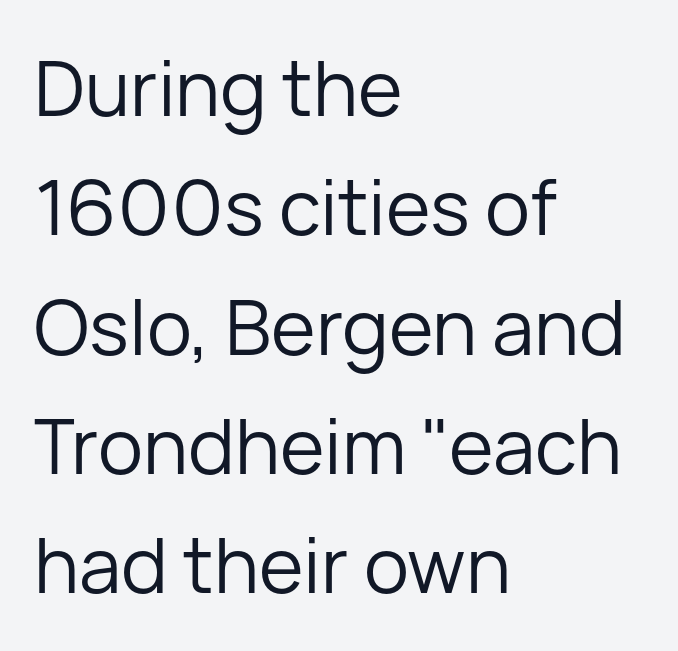
{"serif": "no", "italic": "no", "bold": "no", "weight": "regular", "width": "normal", "stroke_contrast": "low", "x_height": "medium", "monospaced": "no", "underline": "no", "align": "left", "line_spacing": "normal", "line_spacing_ratio": 1.57, "letter_spacing": "normal", "letter_spacing_em": 0.0, "glyph_px": 76}
